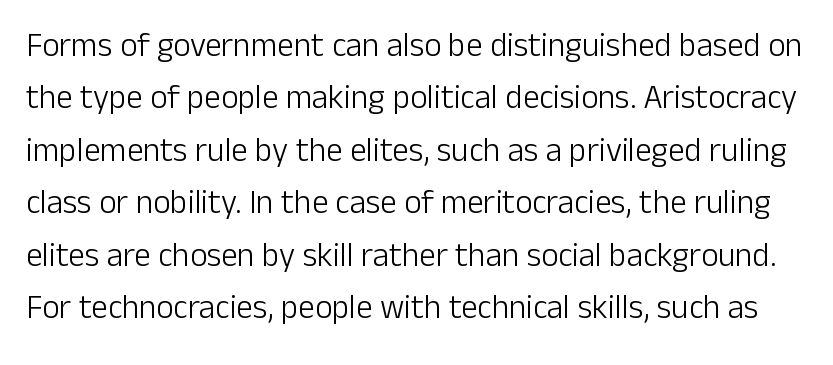
{"serif": "no", "italic": "no", "bold": "no", "weight": "light", "width": "normal", "stroke_contrast": "low", "x_height": "medium", "monospaced": "no", "underline": "no", "line_spacing": "normal", "line_spacing_ratio": 1.59, "letter_spacing": "normal", "letter_spacing_em": 0.0, "glyph_px": 33}
